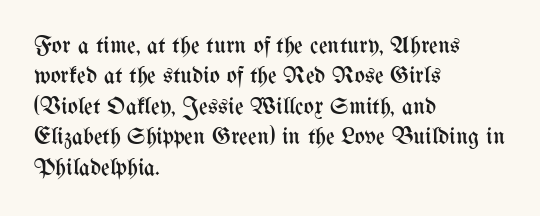
Q: Is the text bold? A: No.
Q: Is the text italic (slanted)? A: No, it is upright.
Q: Is the text underlined? A: No.
Q: How is the paragraph aligned? A: Left-aligned.
Q: Is the spacing between letters normal or unusually wide? A: Normal.
Q: Is the spacing between lines tight, normal or loose? A: Normal.
